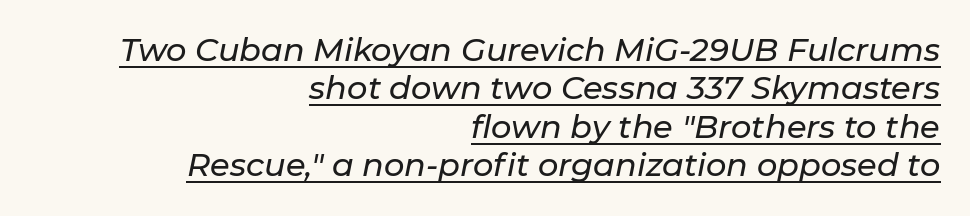
The image shows 32 px text type, italic (leaning right); set right-aligned, line spacing 1.2x, normal letter spacing, underlined; low stroke contrast and a medium x-height.
